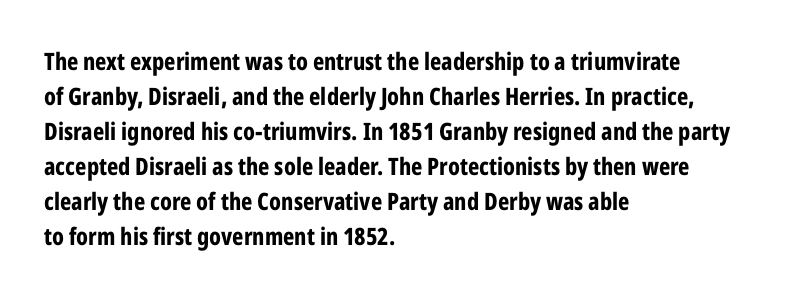
The image shows 24 px bold type, upright; set left-aligned, normal line spacing (1.46x), normal letter spacing, not underlined.
